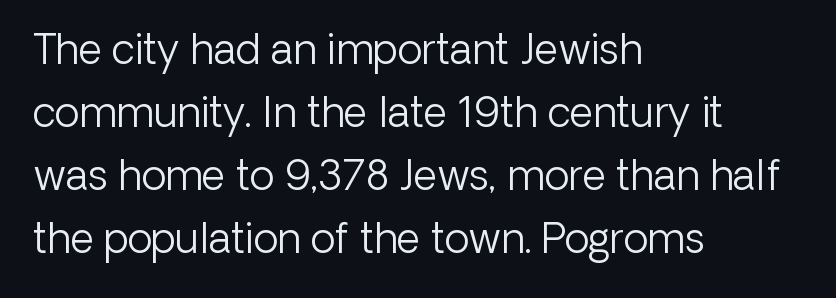
Nobody touched the tracking dial on this one. You could not count columns in this text — the font is proportionally spaced. The letters stand upright; this is a roman face. These lines are composed in type without serifs. The lines in this sample share a left origin and differ only in where they stop. One glance says typical: line gaps are just what's usual.
